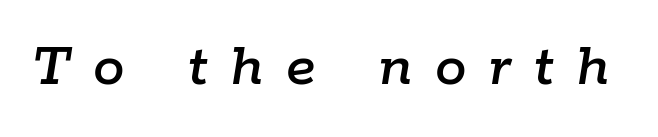
The space beneath each line is pristine and unruled. The face used here is proportionally spaced, like ordinary book or web type. Glyph-to-glyph distance is far greater than everyday printed text. The whole block is typeset with a tilt.
